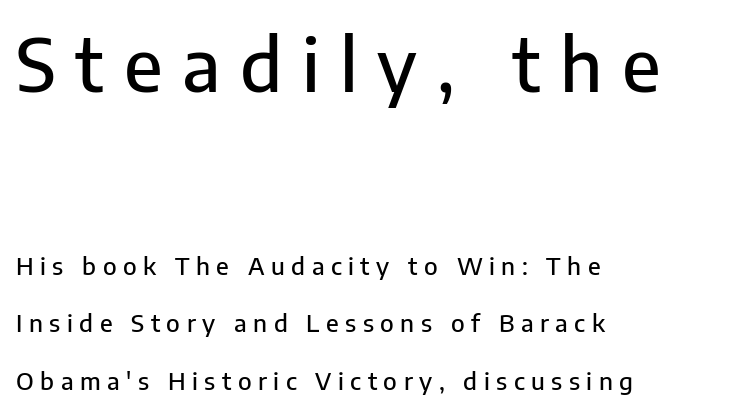
The image shows 73 px sans-serif type, upright; set left-aligned, loose line spacing (2.4x), unusually wide letter spacing (+0.27 em), not underlined; the first (top) block is 3.04x larger; low stroke contrast and a medium x-height.
